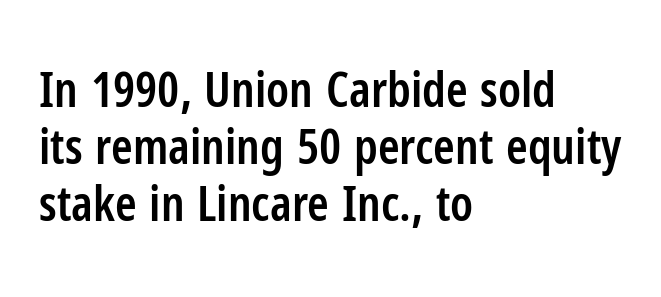
{"serif": "no", "italic": "no", "bold": "semi", "weight": "semibold", "width": "condensed", "stroke_contrast": "low", "x_height": "medium", "monospaced": "no", "underline": "no", "align": "left", "line_spacing_ratio": 1.16, "letter_spacing": "normal", "letter_spacing_em": 0.0, "glyph_px": 49}
